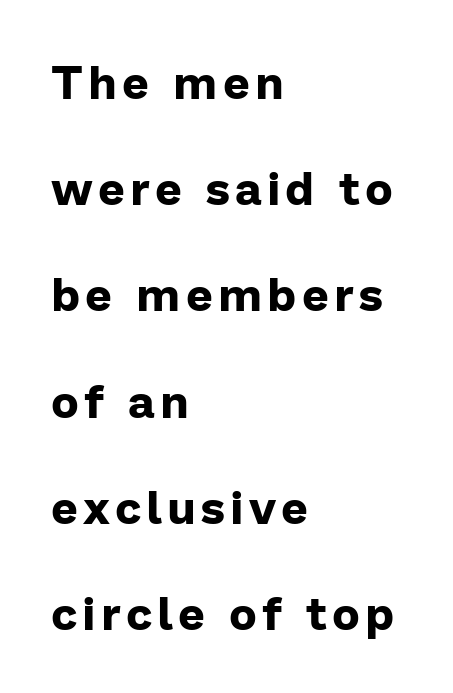
Proportional: the letters do not fall into vertical columns. It's the straight-up-and-down kind of type. This sample uses a sans-serif face. The strokes are fattened all the way to bold. Clear beneath every line of the passage. The designer dialed line spacing up above the default.
